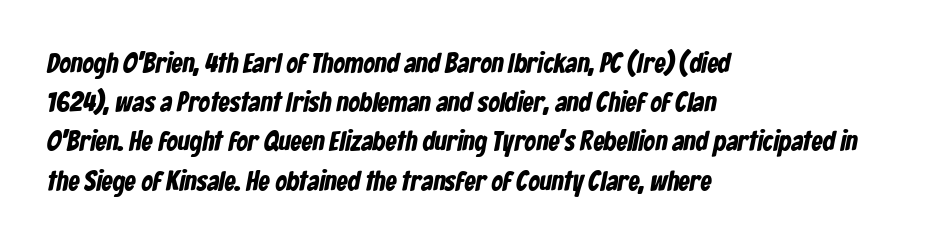
Q: Is the text bold? A: Yes.
Q: Is the typeface a serif or a sans-serif typeface? A: Sans-serif.
Q: Is the text underlined? A: No.
Q: How is the paragraph aligned? A: Left-aligned.
Q: Is the spacing between letters normal or unusually wide? A: Normal.
Q: Is the spacing between lines tight, normal or loose? A: Normal.
Q: Width (condensed, normal, or wide)? A: Condensed.
Q: Stroke contrast? A: Low.
Q: x-height? A: Medium.
Q: Monospaced? A: No.
